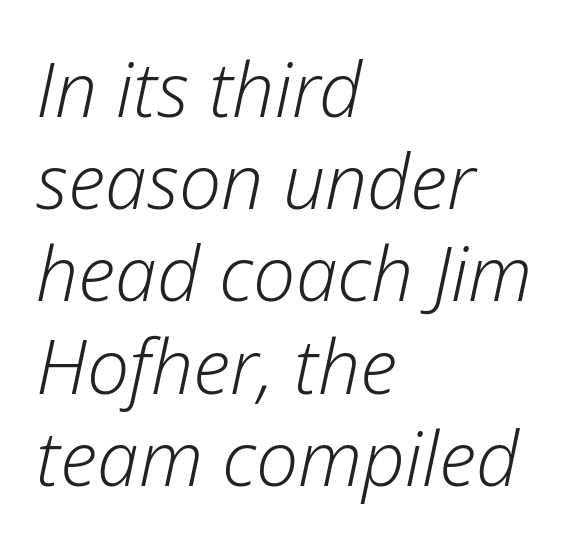
Q: Is the text bold? A: No.
Q: Is the text italic (slanted)? A: Yes, it leans right by about 12 degrees.
Q: Is the text underlined? A: No.
Q: How is the paragraph aligned? A: Left-aligned.
Q: Is the spacing between letters normal or unusually wide? A: Normal.
Q: Width (condensed, normal, or wide)? A: Normal.
Q: Stroke contrast? A: Low.
Q: x-height? A: Medium.
Q: Monospaced? A: No.
